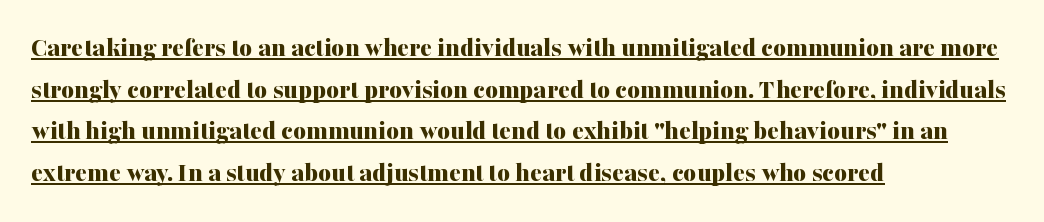
Quick note: not italic, upright. How are the letters spaced? Ordinarily, with no added tracking. Each glyph is drawn with heavy, bold strokes. Typographically, this falls in the serif category. Caption: multi-line text, flush left, ragged right.
